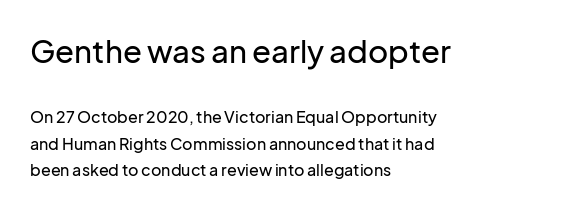
Q: Is the text italic (slanted)? A: No, it is upright.
Q: Is the typeface a serif or a sans-serif typeface? A: Sans-serif.
Q: Is the text underlined? A: No.
Q: How is the paragraph aligned? A: Left-aligned.
Q: Is the spacing between letters normal or unusually wide? A: Normal.
Q: Is the spacing between lines tight, normal or loose? A: Normal.
Q: Which block of text is set in a larger size, the first (top) or the second (bottom)? A: The first (top) one.
Q: Width (condensed, normal, or wide)? A: Normal.
Q: Stroke contrast? A: Low.
Q: x-height? A: Medium.
Q: Monospaced? A: No.
